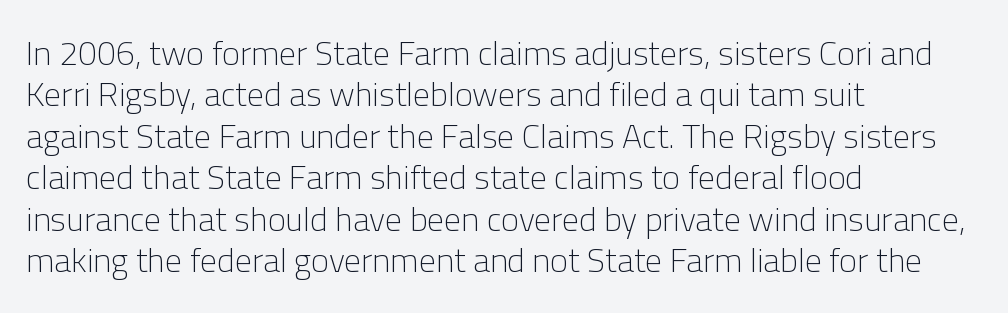
Notice how the passage keeps a crisp vertical edge on the left only. Inter-character spacing is left at the font's built-in metrics. Think of a printed novel: that variable character pitch is what you see here. Letters have the restrained weight of plain body copy at most. The rendering shows plain stroke endings on the letterforms — a sans-serif design. A typesetter would mark this as roman, not italic.
